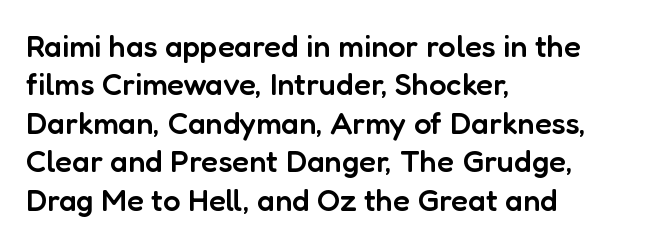
The lines in this sample share a left origin and differ only in where they stop. You could not count columns in this text — the font is proportionally spaced. The text was rendered using a sans face with plain stroke endings. Vertical strokes here are truly vertical.
